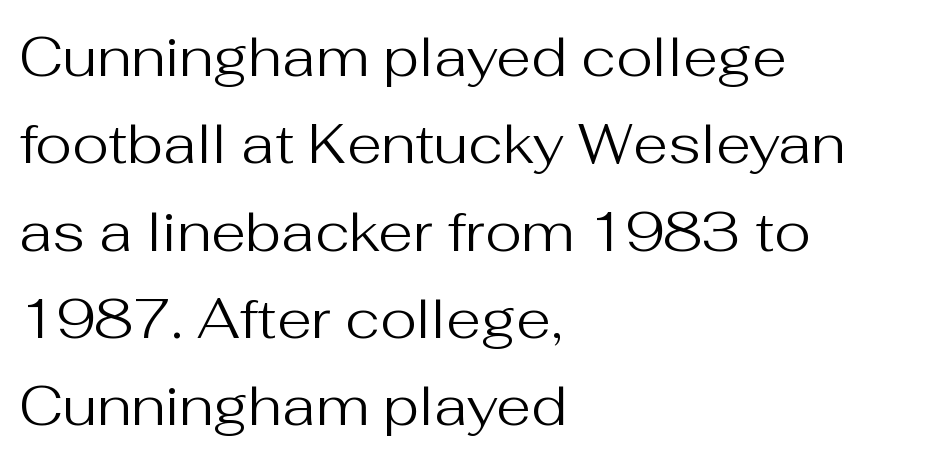
Q: Is the text bold? A: No.
Q: Is the text italic (slanted)? A: No, it is upright.
Q: Is the typeface a serif or a sans-serif typeface? A: Sans-serif.
Q: Is the text underlined? A: No.
Q: How is the paragraph aligned? A: Left-aligned.
Q: Is the spacing between letters normal or unusually wide? A: Normal.
Q: Is the spacing between lines tight, normal or loose? A: Normal.
Q: Width (condensed, normal, or wide)? A: Normal.
Q: Stroke contrast? A: Medium.
Q: x-height? A: Medium.
Q: Monospaced? A: No.
